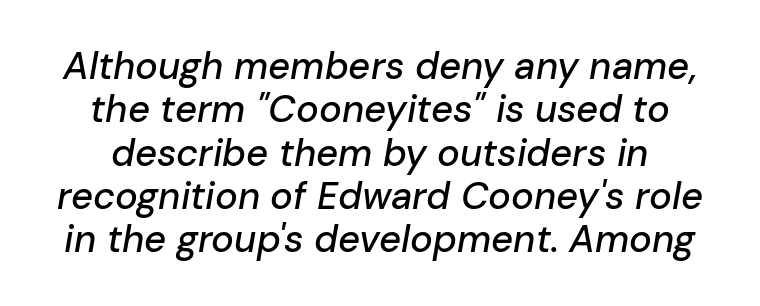
Q: Is the text italic (slanted)? A: Yes, it leans right by about 10 degrees.
Q: Is the text underlined? A: No.
Q: Is the spacing between letters normal or unusually wide? A: Normal.
Q: Is the spacing between lines tight, normal or loose? A: Tight.
Q: Width (condensed, normal, or wide)? A: Normal.
Q: Stroke contrast? A: Low.
Q: x-height? A: Medium.
Q: Monospaced? A: No.
